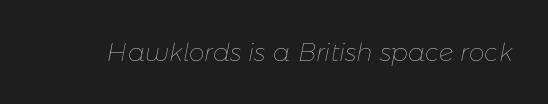
{"italic": "yes", "lean": "right", "slant_degrees": 11, "bold": "no", "underline": "no", "letter_spacing": "normal", "letter_spacing_em": 0.0, "glyph_px": 25}
